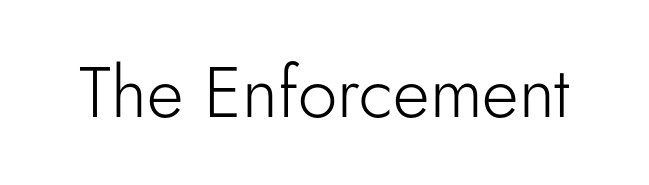
This rendering features lettering with no underline. Here the designer chose a conventional face with non-uniform glyph widths. The rendering keeps characters at their native spacing. Compared with a typical body face, this is equally light or lighter still. Note: no serifs on the glyphs.
